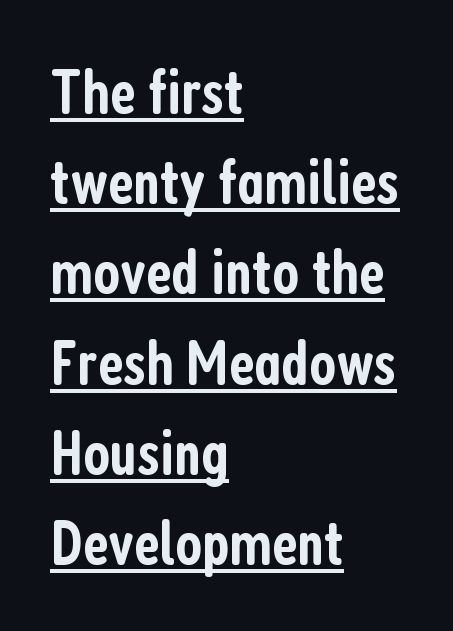
Italic? Not at all — the glyphs are vertical. The glyphs have the mass of a demibold cut, below bold. Reading down the block, your eye returns to a fixed left position each line. Here the designer chose a conventional face with non-uniform glyph widths.
